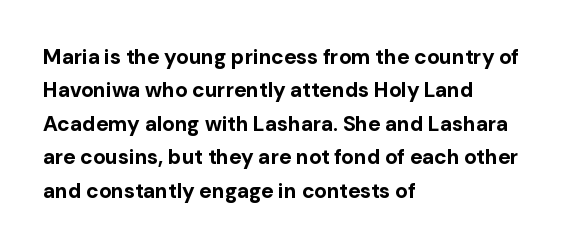
The lines sit at an ordinary, default distance from one another. Bare-footed words on every line. The rendering uses a bold face; every stroke is thick and dark. Posture: upright roman.
